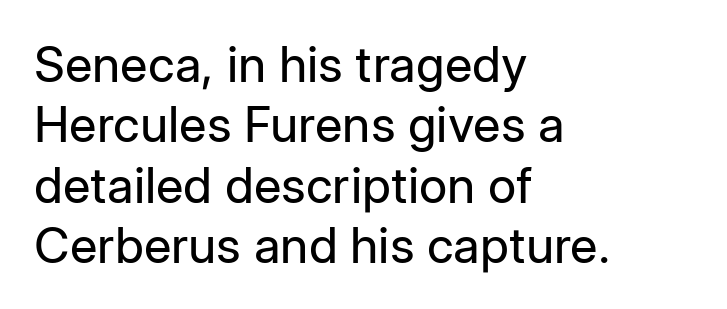
{"serif": "no", "italic": "no", "bold": "no", "weight": "regular", "width": "normal", "stroke_contrast": "low", "x_height": "medium", "monospaced": "no", "underline": "no", "align": "left", "line_spacing_ratio": 1.23, "letter_spacing": "normal", "letter_spacing_em": 0.0, "glyph_px": 49}
